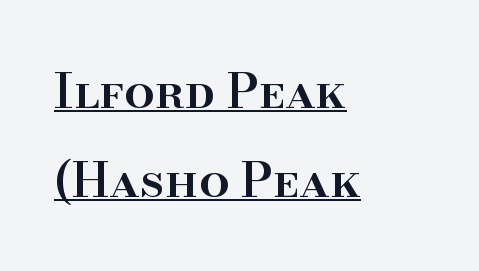
Q: Is the text bold? A: Semi-bold.
Q: Is the text italic (slanted)? A: No, it is upright.
Q: Is the typeface a serif or a sans-serif typeface? A: Serif.
Q: Is the text underlined? A: Yes.
Q: How is the paragraph aligned? A: Left-aligned.
Q: Is the spacing between letters normal or unusually wide? A: Normal.
Q: Width (condensed, normal, or wide)? A: Normal.
Q: Stroke contrast? A: High.
Q: x-height? A: Small.
Q: Monospaced? A: No.
